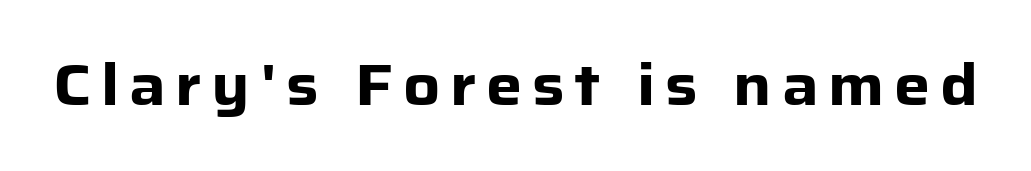
The image shows 57 px heavy sans-serif type, upright; set not underlined; low stroke contrast and a medium x-height.
